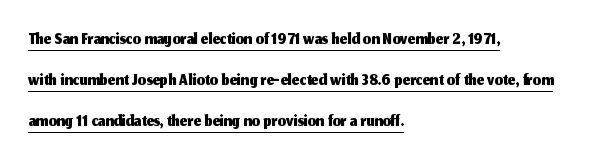
The image shows 26 px text type, upright; set left-aligned, normal line spacing (1.58x), normal letter spacing, underlined.
